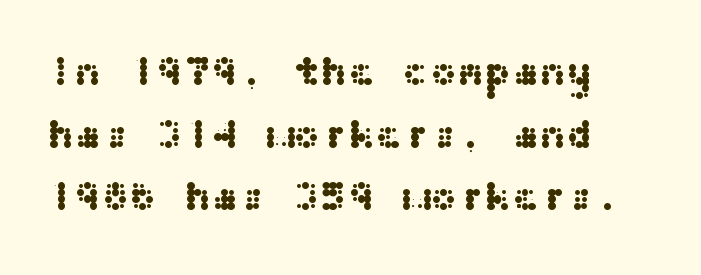
Quick note: interline space is typical. This rendering leaves character spacing at its baseline value. Type style note: lacks serifs. Type without underlining.
